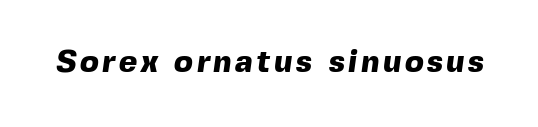
{"serif": "no", "bold": "yes", "weight": "heavy", "width": "normal", "x_height": "medium", "monospaced": "no", "underline": "no", "glyph_px": 31}
